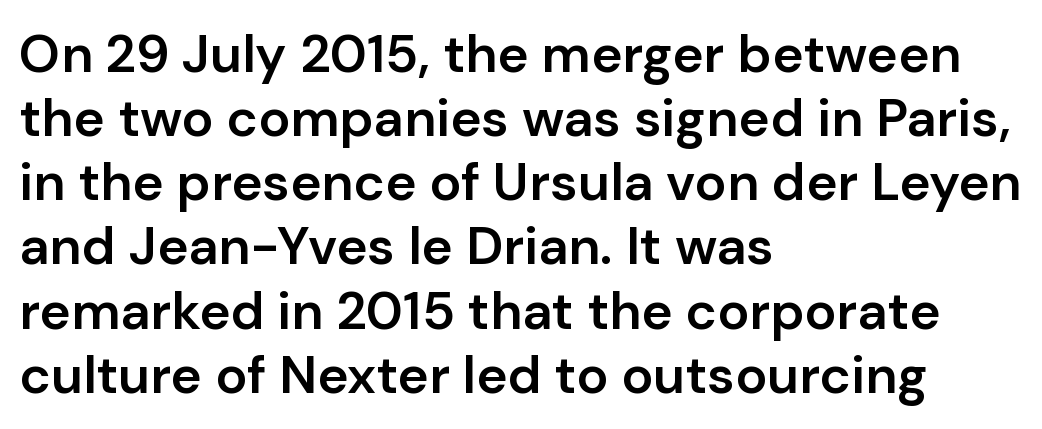
Q: Is the text bold? A: Semi-bold.
Q: Is the text italic (slanted)? A: No, it is upright.
Q: Is the typeface a serif or a sans-serif typeface? A: Sans-serif.
Q: Is the text underlined? A: No.
Q: How is the paragraph aligned? A: Left-aligned.
Q: Is the spacing between letters normal or unusually wide? A: Normal.
Q: Width (condensed, normal, or wide)? A: Normal.
Q: Stroke contrast? A: Low.
Q: x-height? A: Medium.
Q: Monospaced? A: No.
